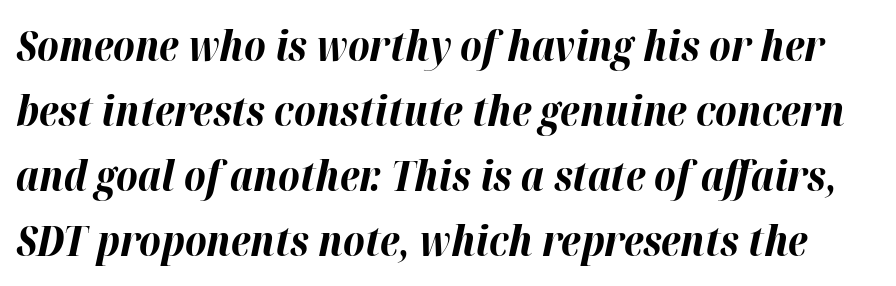
Q: Is the text bold? A: Yes.
Q: Is the text italic (slanted)? A: Yes, it leans right by about 12 degrees.
Q: Is the text underlined? A: No.
Q: Is the spacing between letters normal or unusually wide? A: Normal.
Q: Is the spacing between lines tight, normal or loose? A: Normal.
Q: Width (condensed, normal, or wide)? A: Normal.
Q: Stroke contrast? A: High.
Q: x-height? A: Medium.
Q: Monospaced? A: No.
